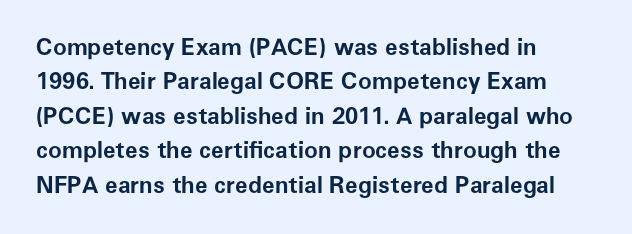
{"italic": "no", "bold": "yes", "underline": "no", "align": "left", "line_spacing": "normal", "line_spacing_ratio": 1.5, "letter_spacing": "normal", "letter_spacing_em": 0.0, "glyph_px": 23}
